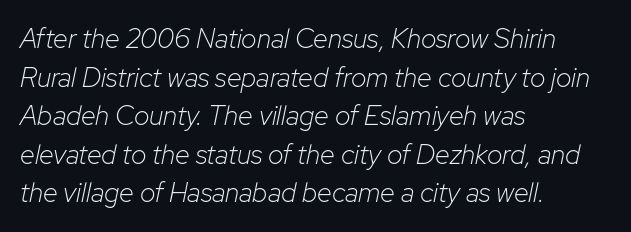
Q: Is the text bold? A: No.
Q: Is the text italic (slanted)? A: Yes, it leans right by about 12 degrees.
Q: Is the text underlined? A: No.
Q: How is the paragraph aligned? A: Left-aligned.
Q: Is the spacing between letters normal or unusually wide? A: Normal.
Q: Is the spacing between lines tight, normal or loose? A: Normal.
